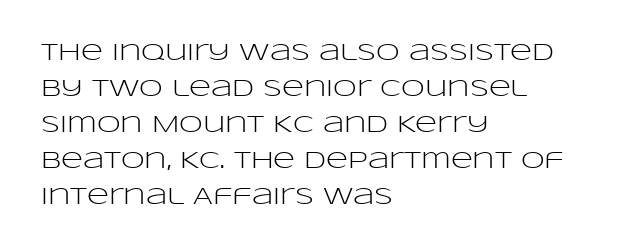
There is no visible air inserted between adjacent glyphs. The rendering anchors every line to the left-hand side. Counters stay open thanks to moderate or lighter strokes. Is there much room between lines? A standard amount, neither cramped nor airy. Type without underlining.
